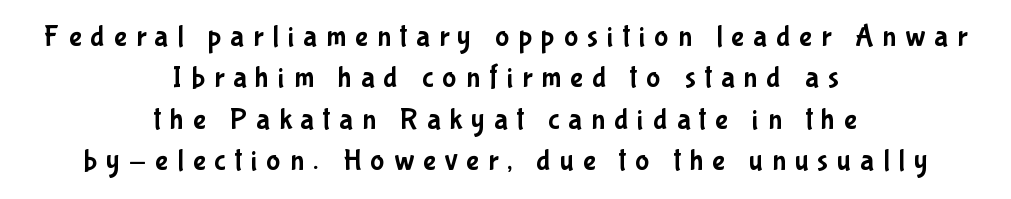
The image shows 30 px condensed sans-serif type, upright; set centered, normal line spacing (1.38x), unusually wide letter spacing (+0.3 em), not underlined; low stroke contrast and a medium x-height.
